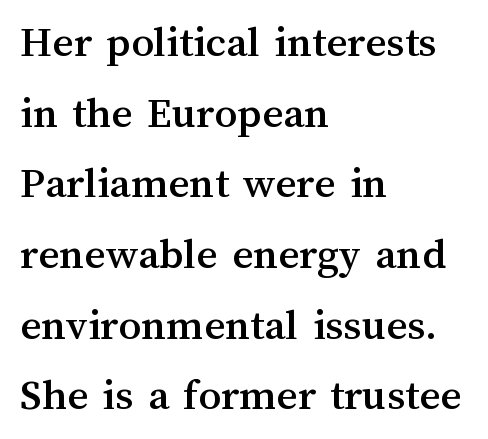
Q: Is the text italic (slanted)? A: No, it is upright.
Q: Is the text underlined? A: No.
Q: How is the paragraph aligned? A: Left-aligned.
Q: Is the spacing between letters normal or unusually wide? A: Normal.
Q: Is the spacing between lines tight, normal or loose? A: Normal.
Q: Width (condensed, normal, or wide)? A: Normal.
Q: Stroke contrast? A: Medium.
Q: x-height? A: Medium.
Q: Monospaced? A: No.
